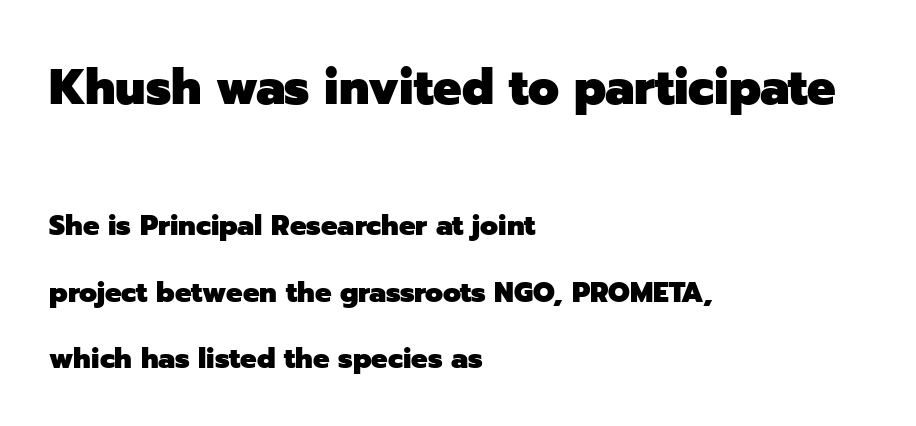
{"serif": "no", "italic": "no", "bold": "yes", "weight": "heavy", "width": "normal", "stroke_contrast": "low", "x_height": "medium", "monospaced": "no", "underline": "no", "align": "left", "line_spacing": "loose", "line_spacing_ratio": 2.29, "letter_spacing": "normal", "letter_spacing_em": 0.0, "larger_block": "first", "size_ratio": 1.72, "glyph_px": 50}
